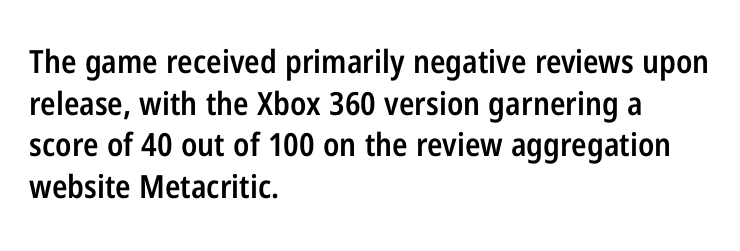
Rule under the text: the space is simply empty. Nope, not italic — everything's standing straight. Think of a printed novel: that variable character pitch is what you see here. Is the block centered? No — it sits flush against the left margin. Look at the stroke-to-counter ratio: somewhat heavy, a semibold.
